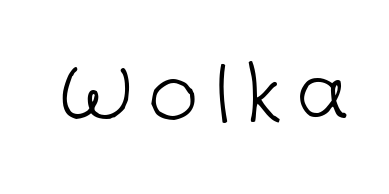
Type style note: lacks serifs. The line texture is sparse and dotted thanks to wide tracking. Clear beneath every line of the passage. These lines are rendered in a variable-pitch font. The cut favours lightness, reaching ordinary text weight at its darkest.
